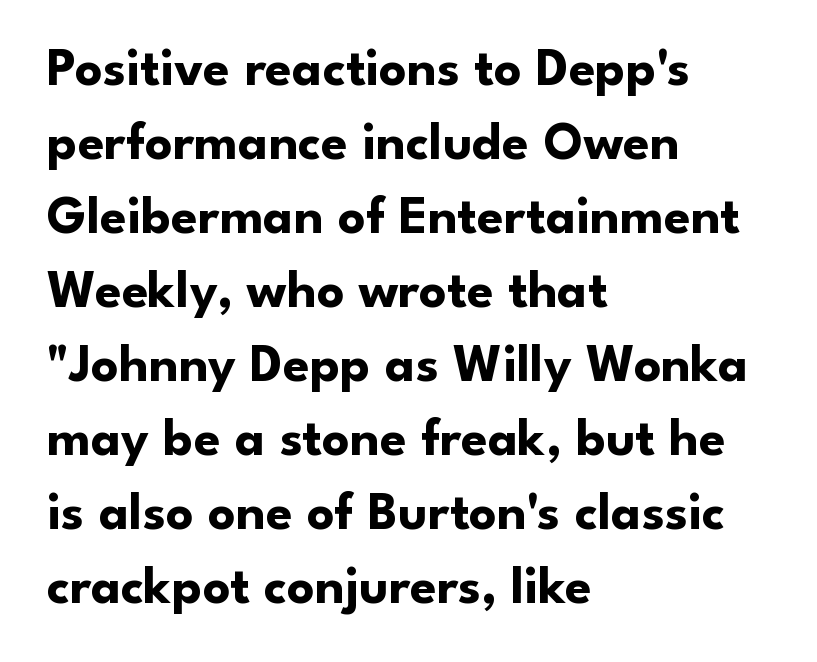
Q: Is the text bold? A: Yes.
Q: Is the text italic (slanted)? A: No, it is upright.
Q: Is the typeface a serif or a sans-serif typeface? A: Sans-serif.
Q: Is the text underlined? A: No.
Q: How is the paragraph aligned? A: Left-aligned.
Q: Is the spacing between letters normal or unusually wide? A: Normal.
Q: Is the spacing between lines tight, normal or loose? A: Normal.
Q: Width (condensed, normal, or wide)? A: Normal.
Q: Stroke contrast? A: Low.
Q: x-height? A: Small.
Q: Monospaced? A: No.
